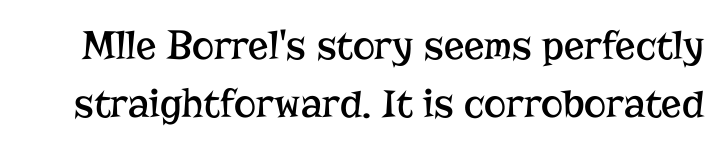
The image shows 42 px regular-weight serif type, upright; set normal line spacing (1.39x), normal letter spacing, not underlined; low stroke contrast and a medium x-height.
